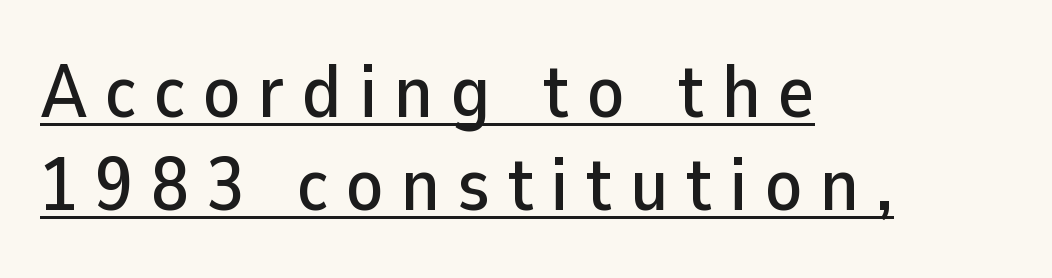
The image shows 76 px sans-serif type, upright; set left-aligned, line spacing 1.23x, unusually wide letter spacing (+0.23 em), underlined; low stroke contrast and a medium x-height.
